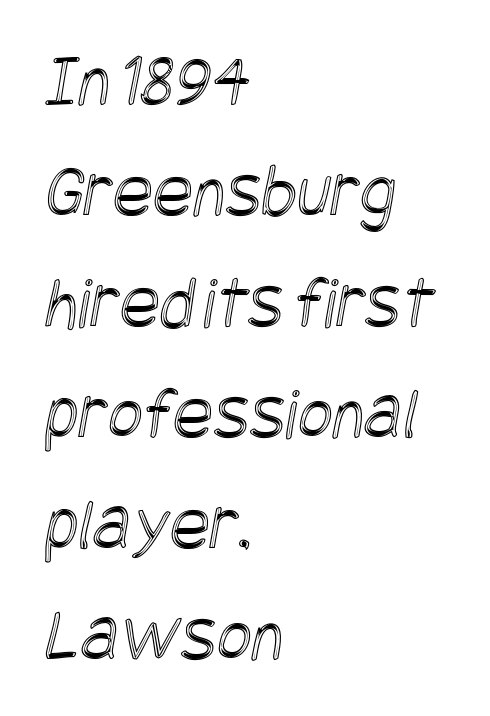
Q: Is the text underlined? A: No.
Q: How is the paragraph aligned? A: Left-aligned.
Q: Is the spacing between letters normal or unusually wide? A: Normal.
Q: Is the spacing between lines tight, normal or loose? A: Normal.
Q: Width (condensed, normal, or wide)? A: Condensed.
Q: x-height? A: Large.
